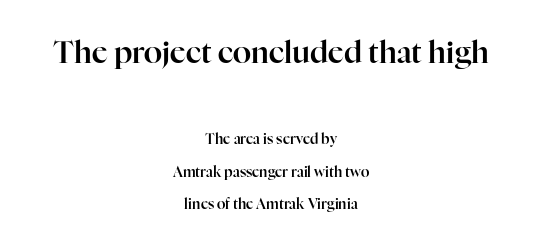
The image shows 30 px serif type, upright; set centered, loose line spacing (2.31x), normal letter spacing, not underlined; the first (top) block is 2.14x larger; high stroke contrast and a medium x-height.
